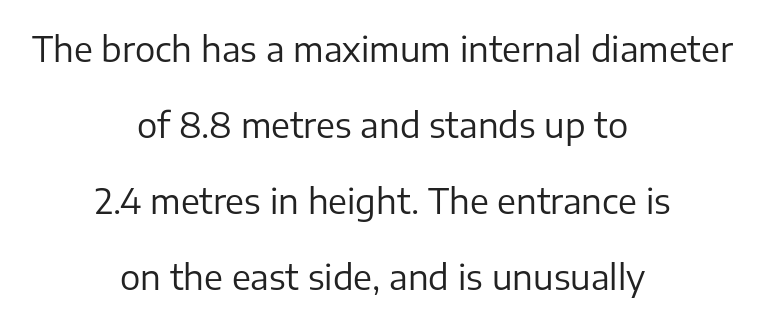
Q: Is the text bold? A: No.
Q: Is the text italic (slanted)? A: No, it is upright.
Q: Is the typeface a serif or a sans-serif typeface? A: Sans-serif.
Q: Is the text underlined? A: No.
Q: How is the paragraph aligned? A: Centered.
Q: Is the spacing between letters normal or unusually wide? A: Normal.
Q: Is the spacing between lines tight, normal or loose? A: Loose.
Q: Width (condensed, normal, or wide)? A: Normal.
Q: Stroke contrast? A: Low.
Q: x-height? A: Medium.
Q: Monospaced? A: No.
